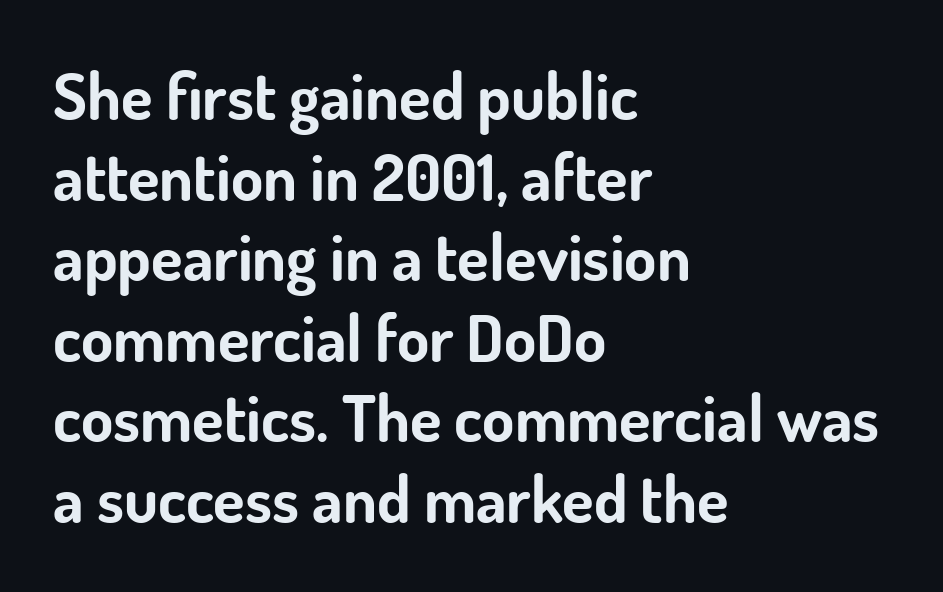
Q: Is the text bold? A: Yes.
Q: Is the text italic (slanted)? A: No, it is upright.
Q: Is the typeface a serif or a sans-serif typeface? A: Sans-serif.
Q: Is the text underlined? A: No.
Q: How is the paragraph aligned? A: Left-aligned.
Q: Is the spacing between letters normal or unusually wide? A: Normal.
Q: Width (condensed, normal, or wide)? A: Normal.
Q: Stroke contrast? A: Low.
Q: x-height? A: Small.
Q: Monospaced? A: No.
